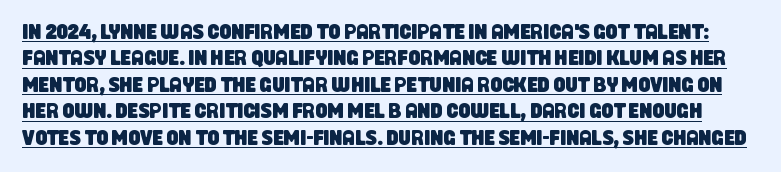
The string is rendered with underlining switched on. Observe the ordinary spacing: letters are neighbours, not strangers. The lines sit at an ordinary, default distance from one another.
